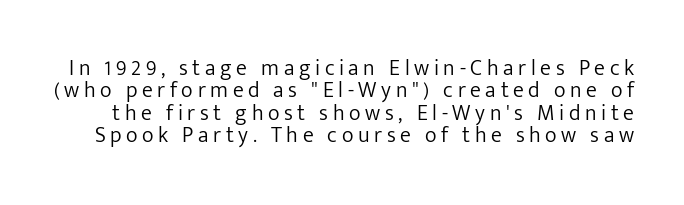
The type is letterspaced generously, with wide tracking. Tall strokes in this sample are plumb rather than angled. Regarding leading, the lines here are crowded together. The gap between lines stays unmarked. The strokes are not fattened; the text isn't bold.
